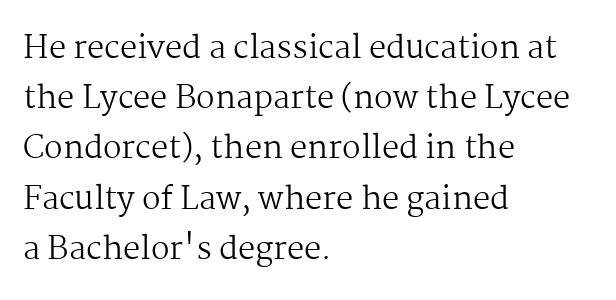
The image shows 31 px regular-weight serif type, upright; set left-aligned, normal line spacing (1.62x), normal letter spacing, not underlined; medium stroke contrast and a medium x-height.
